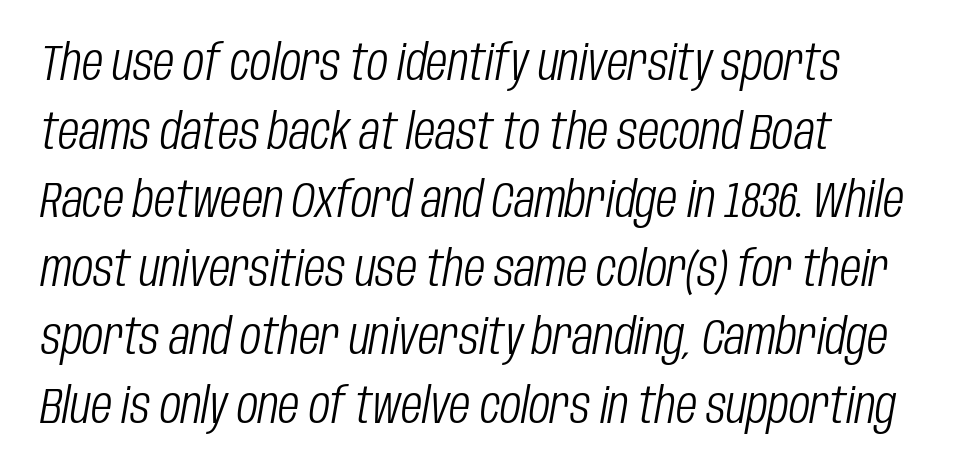
Letters rest on an invisible, unmarked baseline. The font sits on the lighter half of the weight spectrum, regular included. In terms of posture, this sample is oblique. Here the designer chose a conventional face with non-uniform glyph widths.
